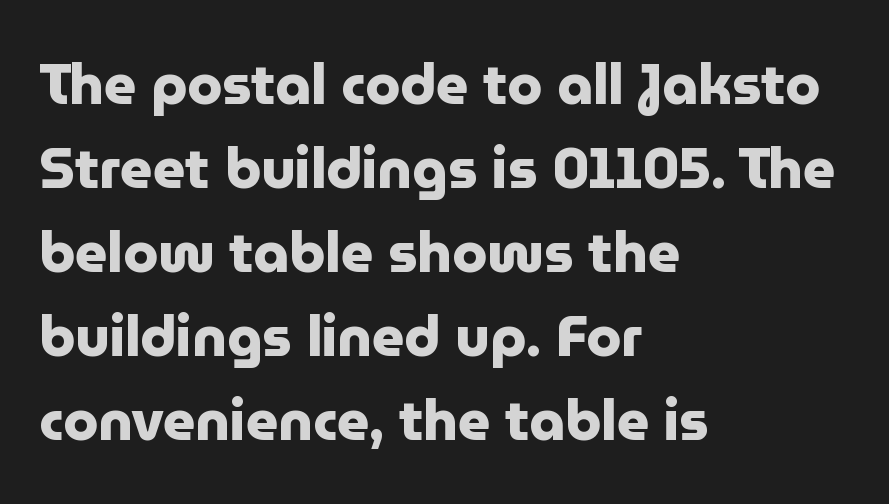
The image shows 56 px heavy sans-serif type, upright; set left-aligned, normal line spacing (1.5x), normal letter spacing, not underlined; low stroke contrast and a medium x-height.
